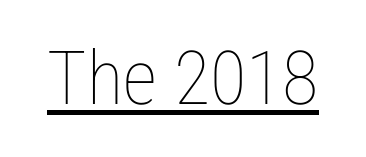
{"italic": "no", "bold": "no", "weight": "thin", "width": "condensed", "stroke_contrast": "low", "x_height": "medium", "monospaced": "no", "underline": "yes", "letter_spacing": "normal", "letter_spacing_em": 0.0, "glyph_px": 75}
